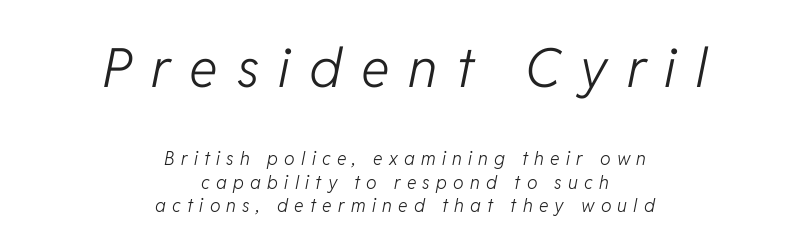
The image shows 54 px light type, italic (leaning right); set centered, normal line spacing (1.31x), unusually wide letter spacing (+0.35 em), not underlined; the first (top) block is 3.0x larger; low stroke contrast and a medium x-height.
